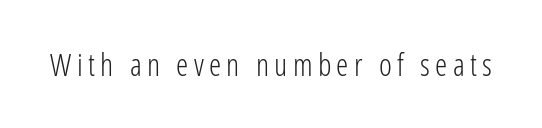
The image shows 31 px light, condensed sans-serif type, upright; set not underlined; low stroke contrast and a medium x-height.
